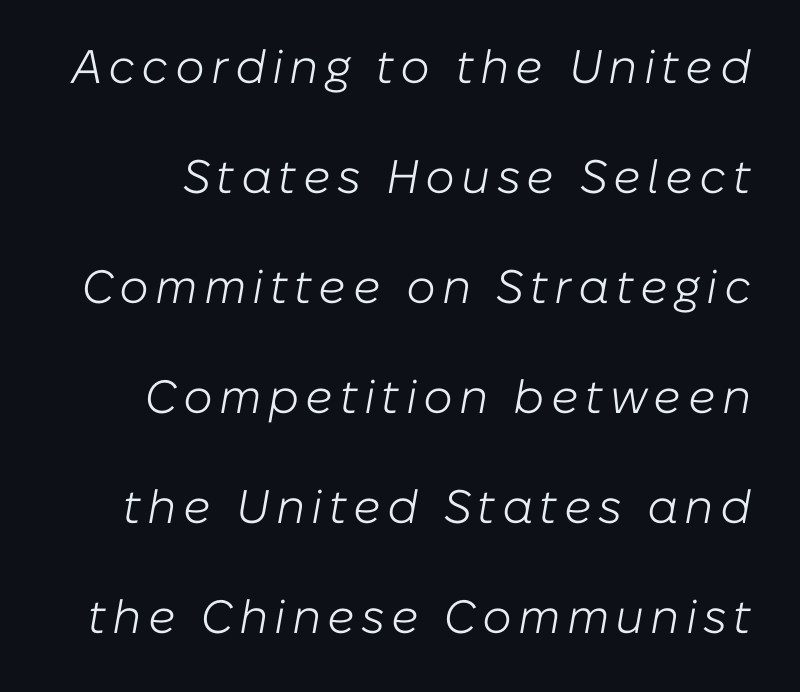
No letter is thick-stroked: the sample isn't bold. The passage shown is typed in a proportional face where columns would drift. The specimen omits any rule beneath the text block's lines. Yep, that's italic — everything's leaning.
